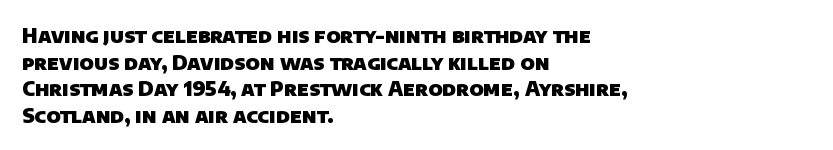
The image shows 20 px bold type; set left-aligned, normal line spacing (1.33x), normal letter spacing, not underlined.
